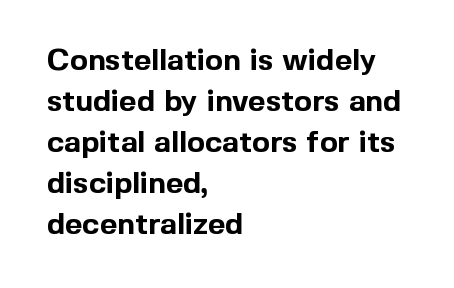
{"serif": "no", "italic": "no", "bold": "yes", "weight": "bold", "width": "normal", "x_height": "medium", "monospaced": "no", "underline": "no", "align": "left", "line_spacing": "normal", "line_spacing_ratio": 1.37, "letter_spacing": "normal", "letter_spacing_em": 0.0, "glyph_px": 30}
